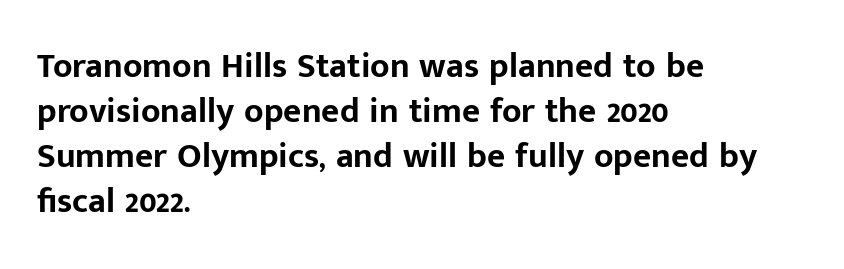
Q: Is the text bold? A: Yes.
Q: Is the text italic (slanted)? A: No, it is upright.
Q: Is the typeface a serif or a sans-serif typeface? A: Sans-serif.
Q: Is the text underlined? A: No.
Q: How is the paragraph aligned? A: Left-aligned.
Q: Is the spacing between letters normal or unusually wide? A: Normal.
Q: Is the spacing between lines tight, normal or loose? A: Normal.
Q: Width (condensed, normal, or wide)? A: Normal.
Q: Stroke contrast? A: Low.
Q: x-height? A: Medium.
Q: Monospaced? A: No.
